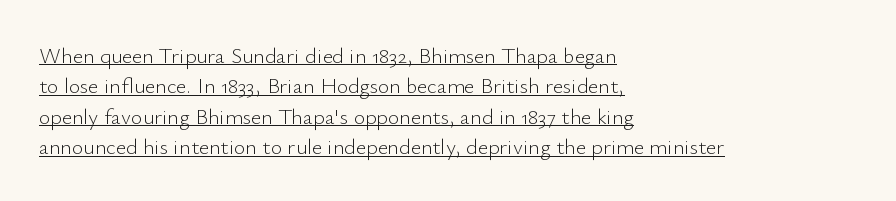
The image shows 22 px text type, upright; set left-aligned, normal line spacing (1.38x), normal letter spacing, underlined.
